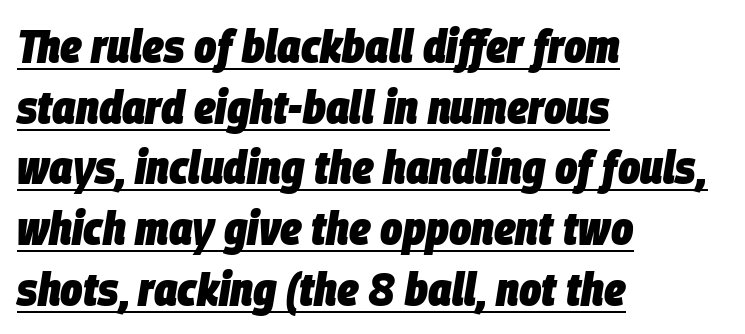
Q: Is the text bold? A: Yes.
Q: Is the text italic (slanted)? A: Yes, it leans right by about 9 degrees.
Q: Is the text underlined? A: Yes.
Q: How is the paragraph aligned? A: Left-aligned.
Q: Is the spacing between letters normal or unusually wide? A: Normal.
Q: Is the spacing between lines tight, normal or loose? A: Normal.
Q: Width (condensed, normal, or wide)? A: Condensed.
Q: Stroke contrast? A: Low.
Q: x-height? A: Large.
Q: Monospaced? A: No.
